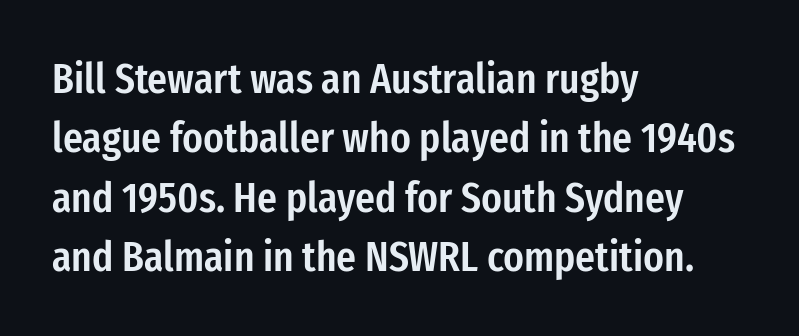
The rendering shows plain stroke endings on the letterforms — a sans-serif design. Visually the block forms a straight wall on the left and a jagged coastline on the right. Rendered with straight, roman letterforms. The words here are not underlined. Is this a fixed-width face? No — the glyphs have proportional, varying widths.
